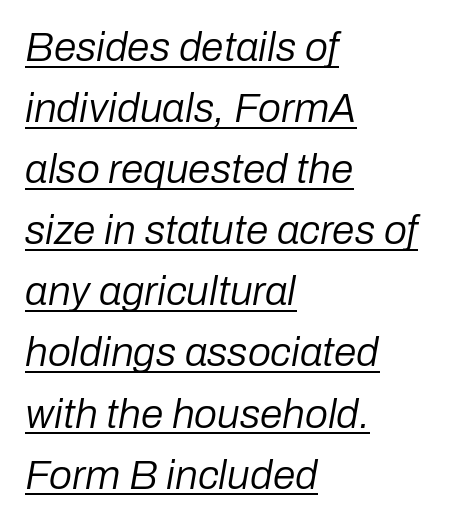
{"italic": "yes", "lean": "right", "slant_degrees": 10, "bold": "no", "weight": "regular", "width": "normal", "stroke_contrast": "low", "x_height": "medium", "monospaced": "no", "underline": "yes", "align": "left", "line_spacing": "normal", "line_spacing_ratio": 1.49, "letter_spacing": "normal", "letter_spacing_em": 0.0, "glyph_px": 41}
